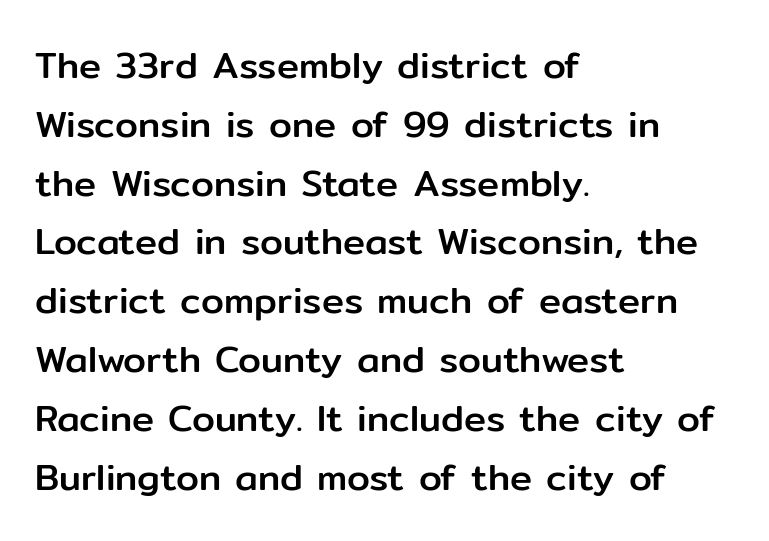
{"serif": "no", "italic": "no", "width": "normal", "stroke_contrast": "low", "x_height": "medium", "monospaced": "no", "underline": "no", "align": "left", "line_spacing": "normal", "line_spacing_ratio": 1.59, "letter_spacing": "normal", "letter_spacing_em": 0.0, "glyph_px": 37}
